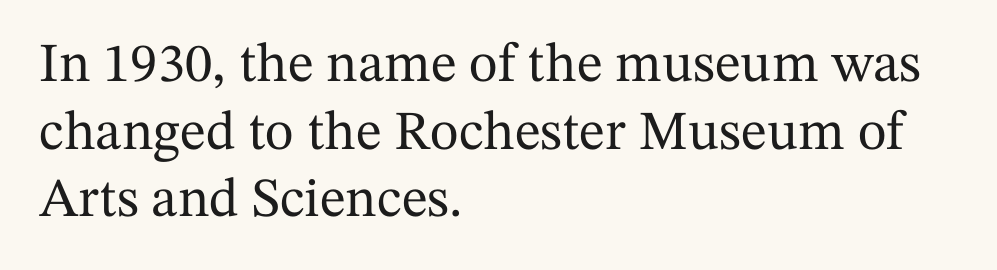
{"serif": "yes", "italic": "no", "width": "normal", "stroke_contrast": "medium", "x_height": "medium", "monospaced": "no", "underline": "no", "align": "left", "line_spacing_ratio": 1.23, "letter_spacing": "normal", "letter_spacing_em": 0.0, "glyph_px": 55}
